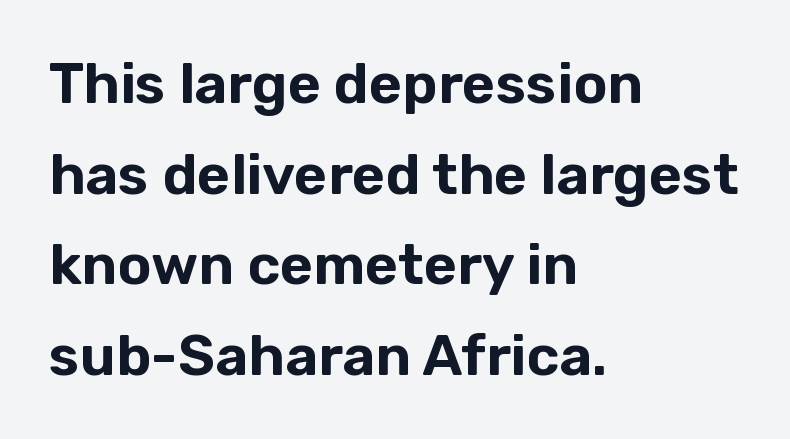
Think of a printed novel: that variable character pitch is what you see here. Ordinary non-slanted type is in use. Typographically, this falls in the sans-serif category. Lines of text with bare space underneath. Short note: letters normally spaced.
